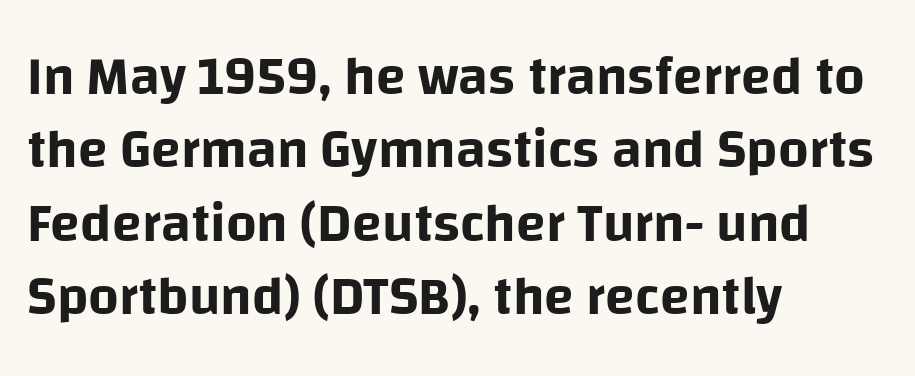
{"serif": "no", "italic": "no", "width": "normal", "stroke_contrast": "low", "x_height": "large", "monospaced": "no", "underline": "no", "align": "left", "line_spacing": "normal", "line_spacing_ratio": 1.36, "letter_spacing": "normal", "letter_spacing_em": 0.0, "glyph_px": 54}
